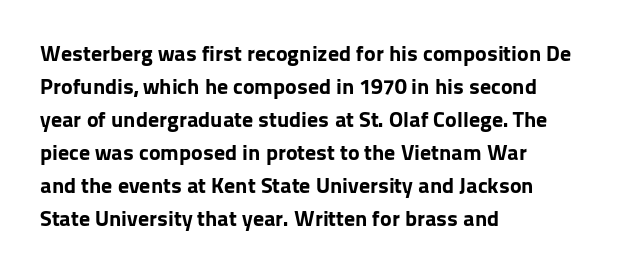
{"italic": "no", "bold": "yes", "underline": "no", "align": "left", "line_spacing": "normal", "line_spacing_ratio": 1.5, "letter_spacing": "normal", "letter_spacing_em": 0.0, "glyph_px": 22}
